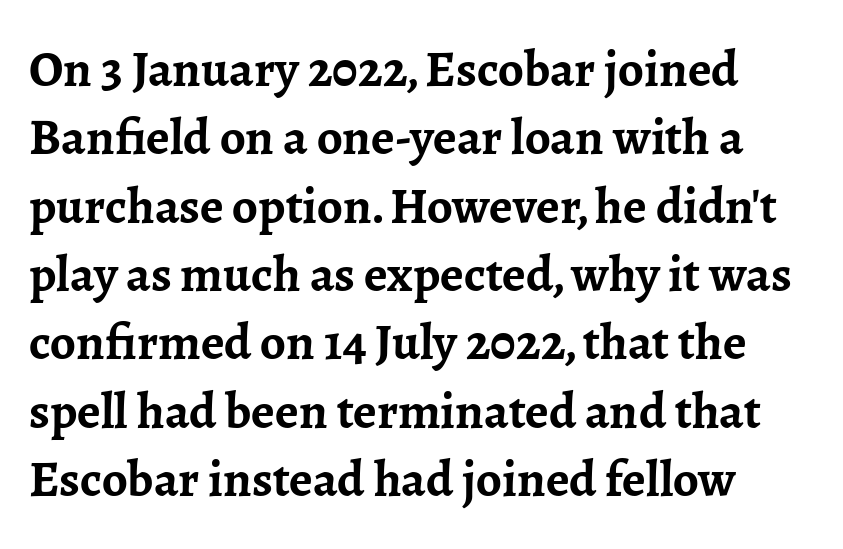
Posture: upright roman. These lines carry a lot of weight — the face is fully bold. A typesetter would call this leading conventional body-copy spacing. The rendering uses natural spacing where letterforms have individual widths. The baseline area is clear. Unlike a clean sans, this face finishes its strokes with serifs.
